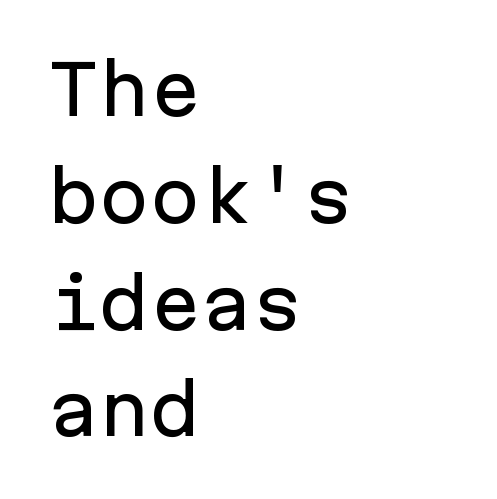
Q: Is the text italic (slanted)? A: No, it is upright.
Q: Is the typeface a serif or a sans-serif typeface? A: Sans-serif.
Q: Is the text underlined? A: No.
Q: How is the paragraph aligned? A: Left-aligned.
Q: Is the spacing between letters normal or unusually wide? A: Normal.
Q: Is the spacing between lines tight, normal or loose? A: Normal.
Q: Width (condensed, normal, or wide)? A: Normal.
Q: Stroke contrast? A: Low.
Q: x-height? A: Medium.
Q: Monospaced? A: Yes.
